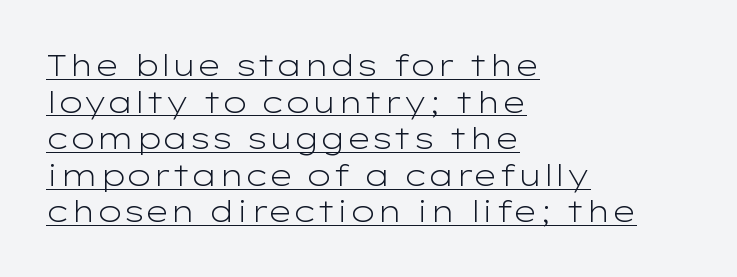
The image shows 30 px light, wide sans-serif type, upright; set left-aligned, line spacing 1.22x, normal letter spacing, underlined; low stroke contrast and a medium x-height.
